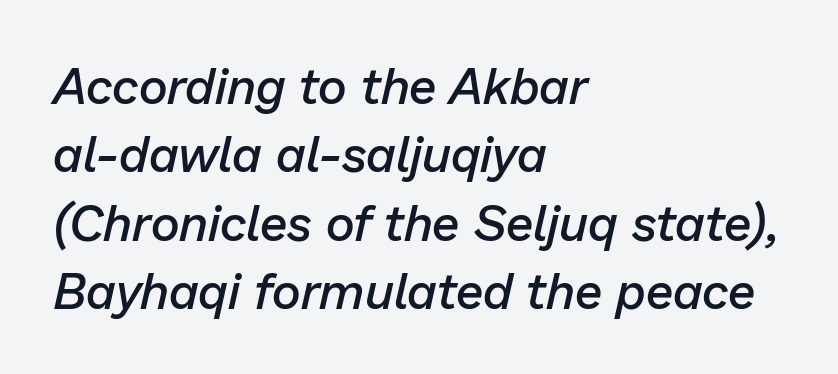
Compared with typical paragraphs, the rows here are spaced about the same. These lines are rendered in a variable-pitch font. The gap between lines stays unmarked. Summary of weight: moderately heavy, a semibold. This sample is left-justified, so line endings fall wherever the words run out. Honestly, the letter spacing is just normal — you wouldn't notice it.
